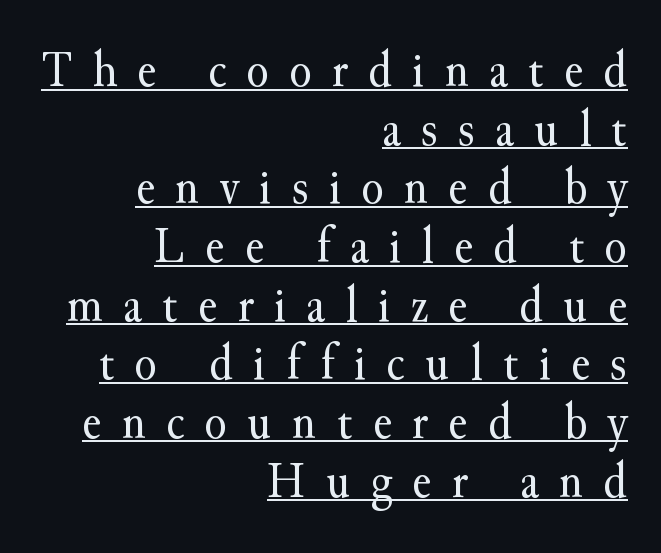
Caption: lettering with a line underneath. The passage shown is typed in a proportional face where columns would drift. Classification — serif. Reading down the block, your eye finds every line finishing at a fixed right position. Vertically, the passage feels compressed, each row crowding the next. Substantial extra tracking has been applied to these lines.
